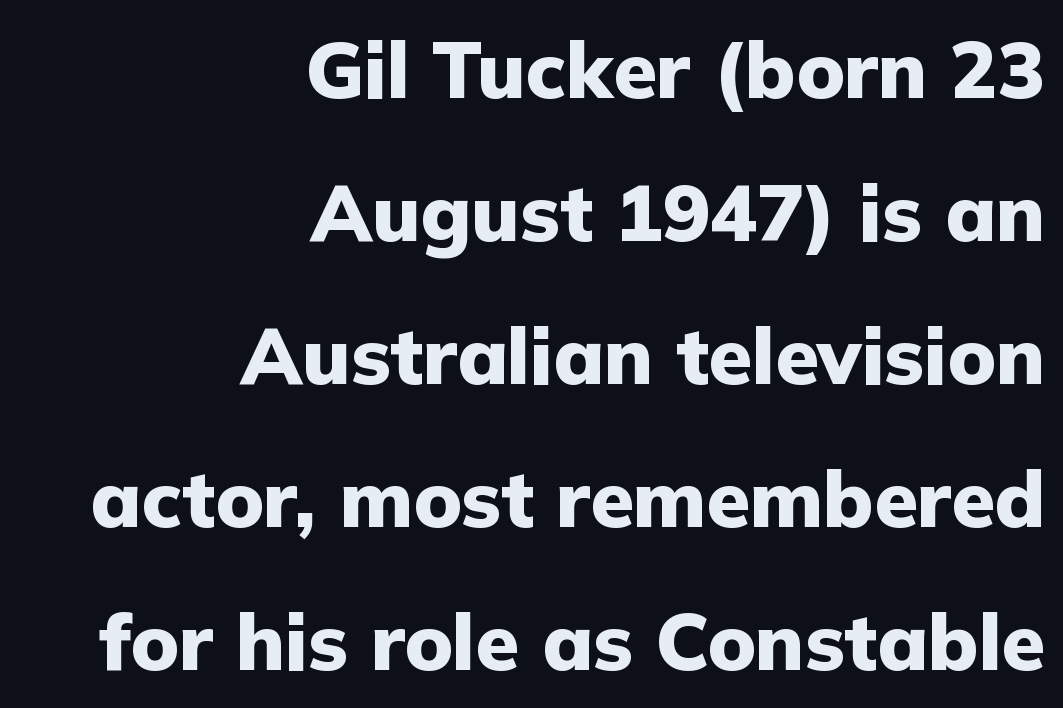
Q: Is the text bold? A: Yes.
Q: Is the text italic (slanted)? A: No, it is upright.
Q: Is the typeface a serif or a sans-serif typeface? A: Sans-serif.
Q: Is the text underlined? A: No.
Q: How is the paragraph aligned? A: Right-aligned.
Q: Is the spacing between letters normal or unusually wide? A: Normal.
Q: Width (condensed, normal, or wide)? A: Normal.
Q: Stroke contrast? A: Low.
Q: x-height? A: Medium.
Q: Monospaced? A: No.
